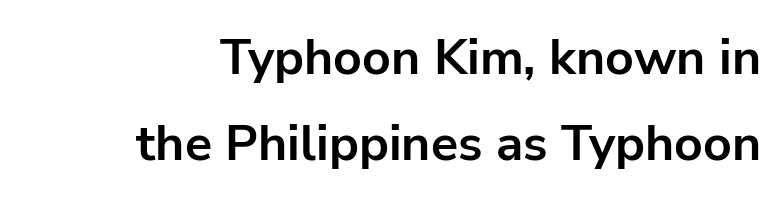
Stroke thickness is high; the sample reads as a true bold. Unmarked baselines from the first word to the last. Looks like regular typesetting: each glyph gets only the width it needs. This sample uses plain, unmodified letter spacing. The letters carry no serifs — their stems end cleanly without finishing strokes. Posture: vertical.
